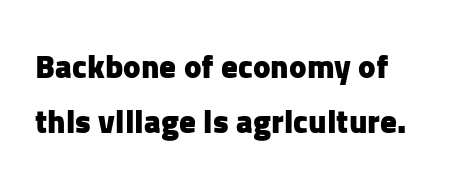
Tracking value appears to be zero — textbook default spacing. The characters look thick and weighty, a clear bold. If you drew a line through each stem, it would be perfectly vertical. The glyphs in this specimen are sans serif. Looks like regular typesetting: each glyph gets only the width it needs.
